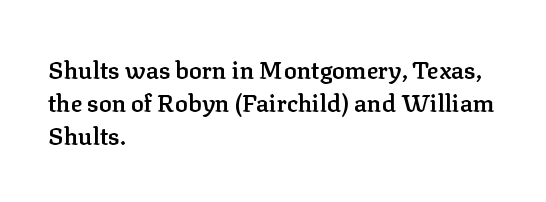
The image shows 24 px text type, upright; set left-aligned, normal line spacing (1.38x), normal letter spacing, not underlined.
